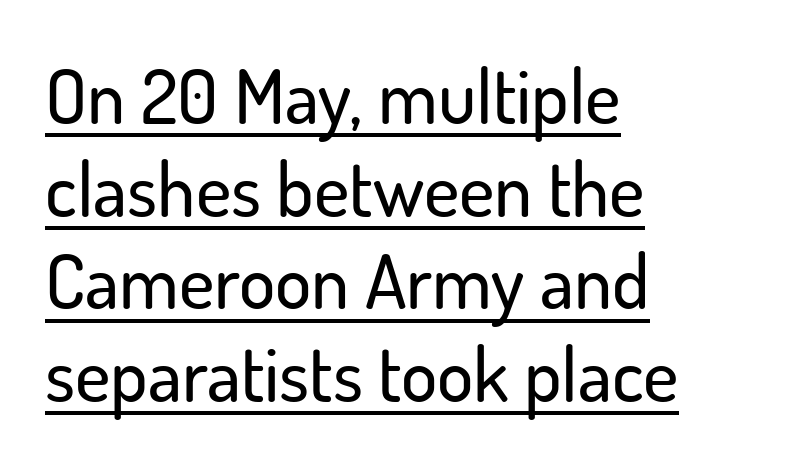
In terms of letterspacing, this is plain default setting. Nope, not italic — everything's standing straight. What kind of face is this? One without serifs — a sans. Is the block centered? No — it sits flush against the left margin. Character widths vary here, with narrow letters taking less room than wide ones. A typographer would call this underscored text.
